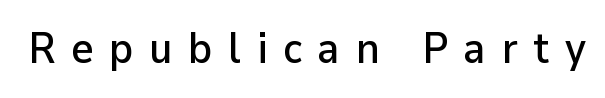
{"serif": "no", "italic": "no", "width": "normal", "stroke_contrast": "low", "x_height": "medium", "monospaced": "no", "underline": "no", "letter_spacing": "wide", "letter_spacing_em": 0.36, "glyph_px": 43}
